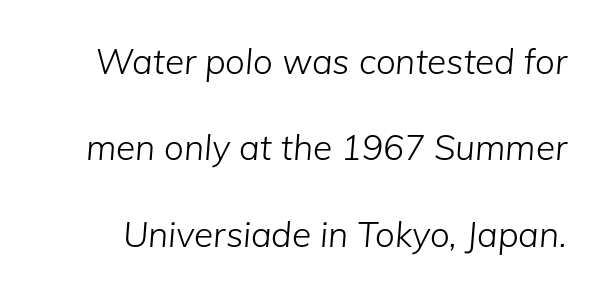
{"italic": "yes", "lean": "right", "slant_degrees": 5, "bold": "no", "weight": "light", "width": "normal", "stroke_contrast": "low", "x_height": "medium", "monospaced": "no", "underline": "no", "line_spacing": "loose", "line_spacing_ratio": 2.47, "letter_spacing": "normal", "letter_spacing_em": 0.0, "glyph_px": 35}
